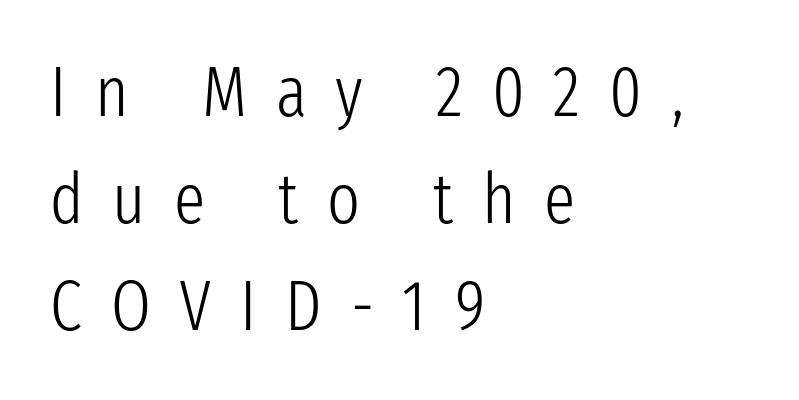
Someone cranked the tracking dial way up on this one. This rendering features lettering with no underline. The letterforms sit at book weight or below. Line spacing here is normal.
